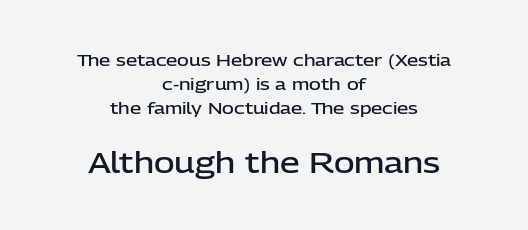
Students, note that the glyphs here touch the page at normal intervals. The glyphs have the mass of a demibold cut, below bold. Lines of text with bare space underneath. Here the designer chose a conventional face with non-uniform glyph widths.
